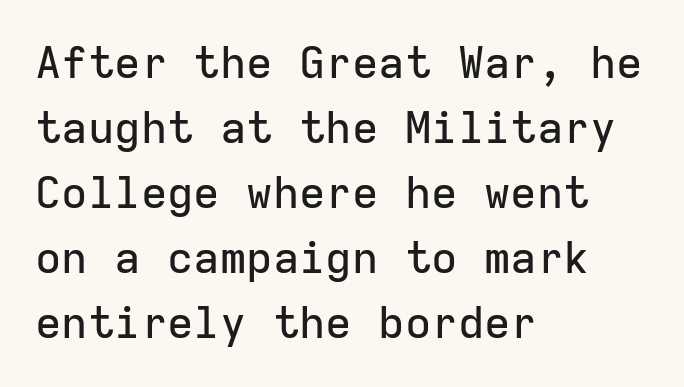
The image shows 44 px sans-serif type, upright, monospaced; set left-aligned, normal line spacing (1.48x), normal letter spacing, not underlined; low stroke contrast and a medium x-height.
